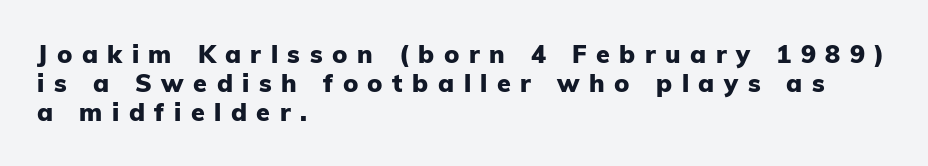
{"italic": "no", "bold": "yes", "underline": "no", "align": "left", "line_spacing_ratio": 1.17, "letter_spacing": "wide", "letter_spacing_em": 0.38, "glyph_px": 25}
